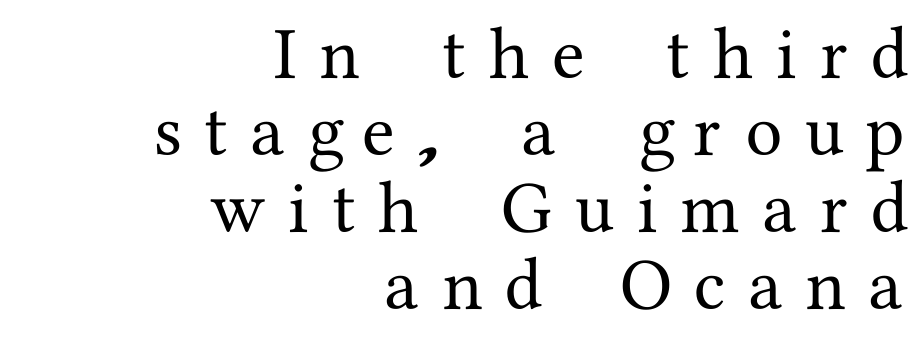
The image shows 74 px serif type, upright; set right-aligned, tight line spacing (1.04x), unusually wide letter spacing (+0.31 em), not underlined; medium stroke contrast and a medium x-height.
